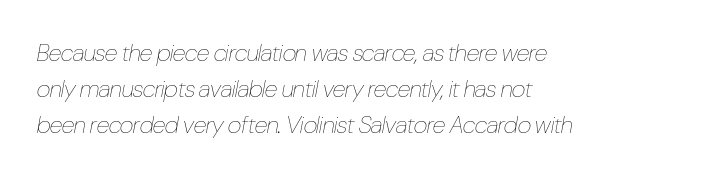
The image shows 24 px text type, italic (leaning right); set left-aligned, normal line spacing (1.5x), normal letter spacing, not underlined.
